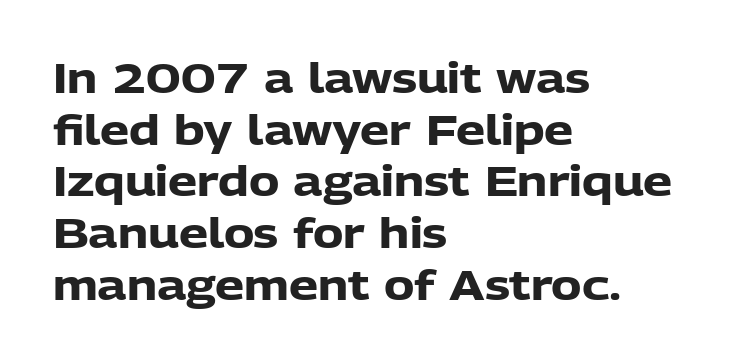
The image shows 41 px heavy sans-serif type, upright; set left-aligned, normal line spacing (1.26x), normal letter spacing, not underlined; low stroke contrast and a medium x-height.
